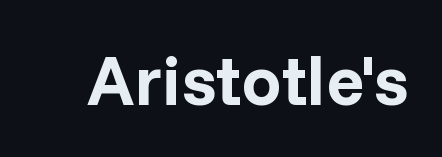
The axis of the letterforms is exactly vertical. Default kerning and tracking; the words read as compact shapes. The typeface chosen for these lines omits serifs. Emphasis by weight is at full strength: bold.
